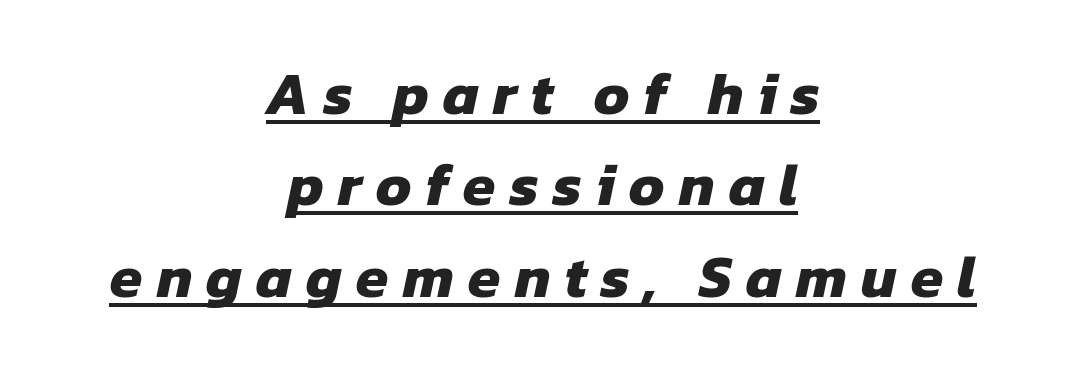
{"serif": "no", "bold": "yes", "weight": "heavy", "width": "normal", "stroke_contrast": "low", "x_height": "medium", "monospaced": "no", "underline": "yes", "align": "center", "line_spacing": "normal", "line_spacing_ratio": 1.55, "letter_spacing": "wide", "letter_spacing_em": 0.24, "glyph_px": 59}
